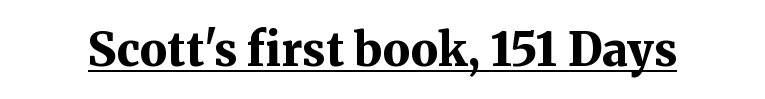
Q: Is the text bold? A: Yes.
Q: Is the text italic (slanted)? A: No, it is upright.
Q: Is the typeface a serif or a sans-serif typeface? A: Serif.
Q: Is the text underlined? A: Yes.
Q: Is the spacing between letters normal or unusually wide? A: Normal.
Q: Width (condensed, normal, or wide)? A: Normal.
Q: Stroke contrast? A: Medium.
Q: x-height? A: Medium.
Q: Monospaced? A: No.
